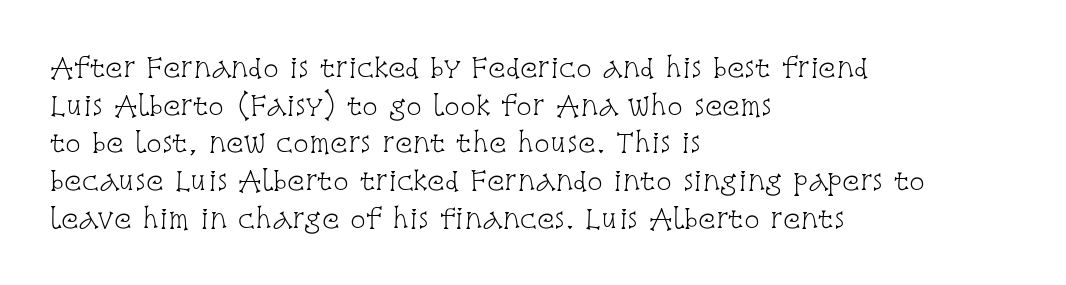
This sample is left-justified, so line endings fall wherever the words run out. Short note: letters normally spaced. These lines were composed using upright roman letters. Nothing heavy about these letters — not bold at all. The glyphs are unaccompanied by any horizontal stroke below them. Quick note: interline space is typical.
